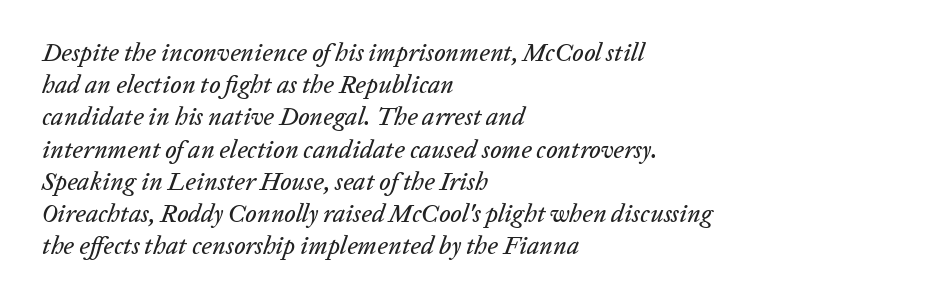
Q: Is the text italic (slanted)? A: Yes, it leans right by about 20 degrees.
Q: Is the text underlined? A: No.
Q: How is the paragraph aligned? A: Left-aligned.
Q: Is the spacing between letters normal or unusually wide? A: Normal.
Q: Is the spacing between lines tight, normal or loose? A: Normal.
